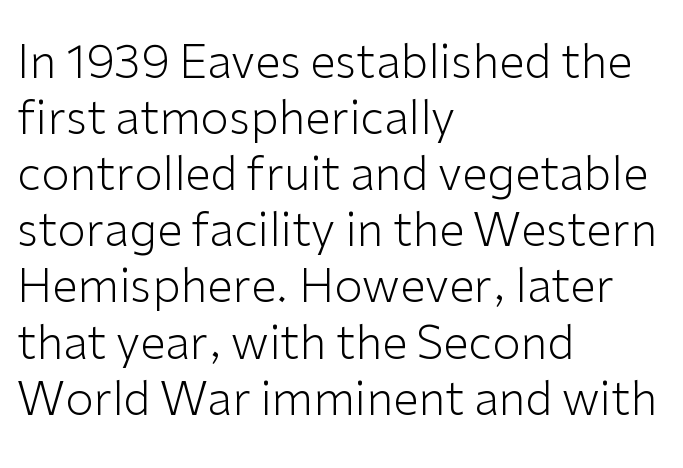
Q: Is the text bold? A: No.
Q: Is the text italic (slanted)? A: No, it is upright.
Q: Is the typeface a serif or a sans-serif typeface? A: Sans-serif.
Q: Is the text underlined? A: No.
Q: How is the paragraph aligned? A: Left-aligned.
Q: Is the spacing between letters normal or unusually wide? A: Normal.
Q: Width (condensed, normal, or wide)? A: Normal.
Q: Stroke contrast? A: Low.
Q: x-height? A: Medium.
Q: Monospaced? A: No.
